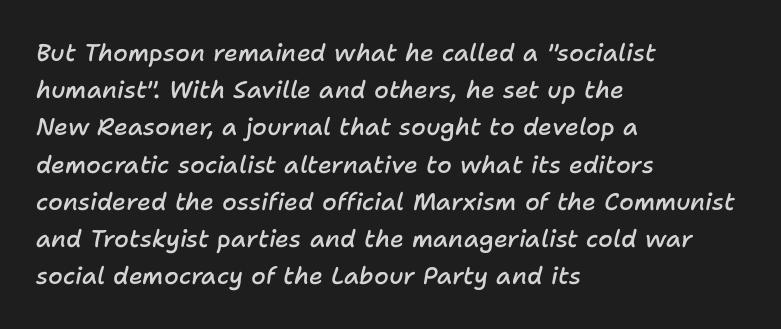
Beneath every word, the page is bare. The horizontal fit of the characters is conventional and even. Rendered with sloped, italic letterforms. Successive baselines arrive at the customary interval.
